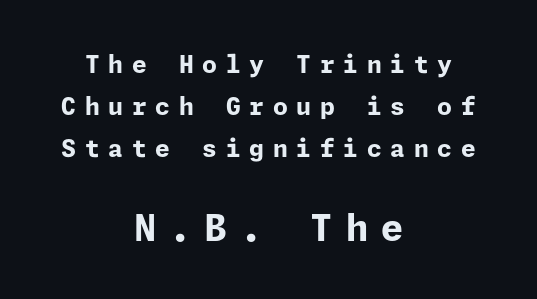
{"serif": "no", "italic": "no", "bold": "yes", "weight": "bold", "width": "normal", "stroke_contrast": "low", "x_height": "medium", "underline": "no", "align": "center", "line_spacing_ratio": 1.76, "letter_spacing": "wide", "letter_spacing_em": 0.36, "larger_block": "second", "size_ratio": 1.5, "glyph_px": 36}
